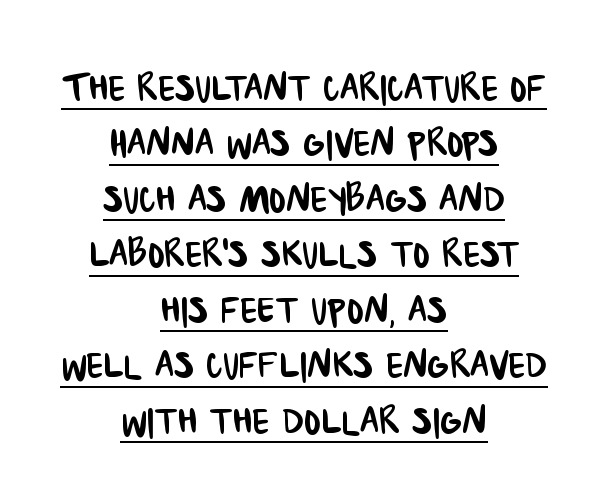
Q: Is the typeface a serif or a sans-serif typeface? A: Sans-serif.
Q: Is the text underlined? A: Yes.
Q: How is the paragraph aligned? A: Centered.
Q: Is the spacing between letters normal or unusually wide? A: Normal.
Q: Is the spacing between lines tight, normal or loose? A: Tight.
Q: Width (condensed, normal, or wide)? A: Condensed.
Q: Stroke contrast? A: Low.
Q: x-height? A: Large.
Q: Monospaced? A: No.
